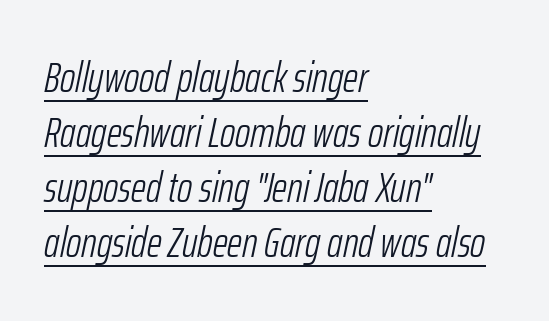
Q: Is the text bold? A: No.
Q: Is the text italic (slanted)? A: Yes, it leans right by about 12 degrees.
Q: Is the text underlined? A: Yes.
Q: How is the paragraph aligned? A: Left-aligned.
Q: Is the spacing between letters normal or unusually wide? A: Normal.
Q: Is the spacing between lines tight, normal or loose? A: Normal.
Q: Width (condensed, normal, or wide)? A: Condensed.
Q: Stroke contrast? A: Low.
Q: x-height? A: Medium.
Q: Monospaced? A: No.
